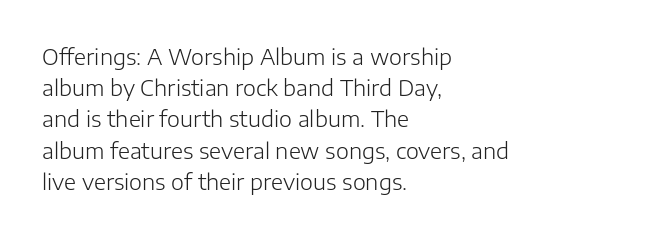
Q: Is the text bold? A: No.
Q: Is the text italic (slanted)? A: No, it is upright.
Q: Is the text underlined? A: No.
Q: How is the paragraph aligned? A: Left-aligned.
Q: Is the spacing between letters normal or unusually wide? A: Normal.
Q: Is the spacing between lines tight, normal or loose? A: Normal.
